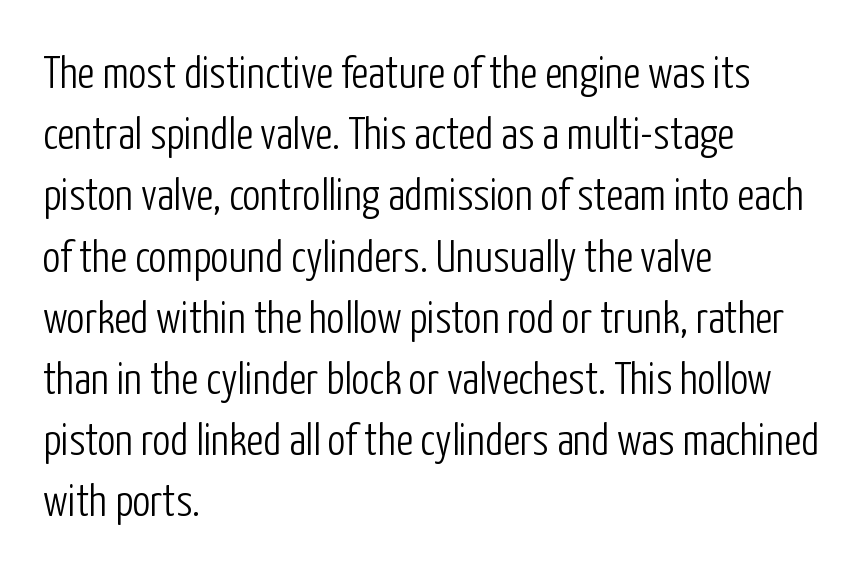
Q: Is the text bold? A: No.
Q: Is the text italic (slanted)? A: No, it is upright.
Q: Is the typeface a serif or a sans-serif typeface? A: Sans-serif.
Q: Is the text underlined? A: No.
Q: How is the paragraph aligned? A: Left-aligned.
Q: Is the spacing between letters normal or unusually wide? A: Normal.
Q: Is the spacing between lines tight, normal or loose? A: Normal.
Q: Width (condensed, normal, or wide)? A: Condensed.
Q: Stroke contrast? A: Low.
Q: x-height? A: Medium.
Q: Monospaced? A: No.
